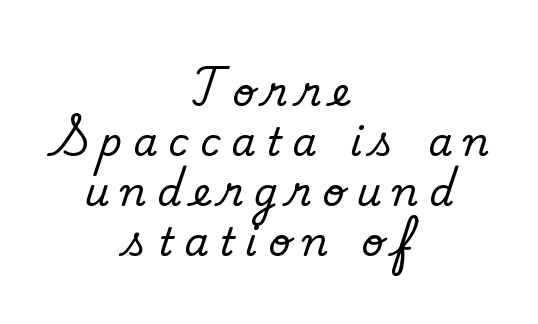
The image shows 39 px regular-weight sans-serif type; set centered, normal line spacing (1.28x), unusually wide letter spacing (+0.28 em), not underlined; low stroke contrast and a small x-height.
